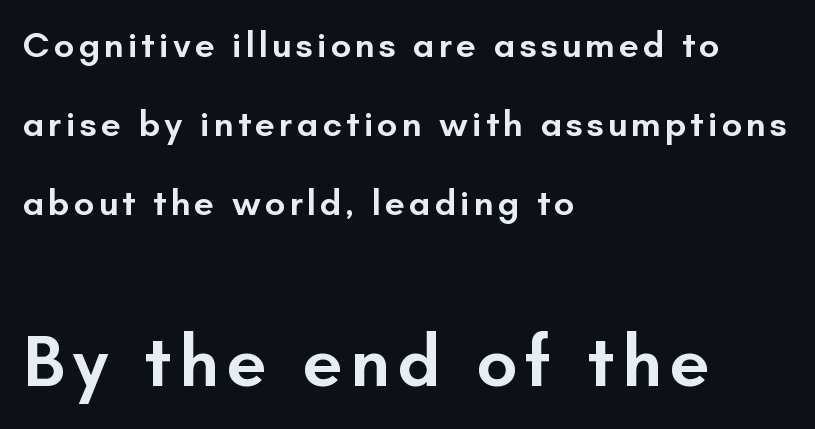
The image shows 72 px semibold sans-serif type, upright; set left-aligned, loose line spacing (2.2x), not underlined; the second (bottom) block is 2.0x larger; low stroke contrast and a small x-height.
